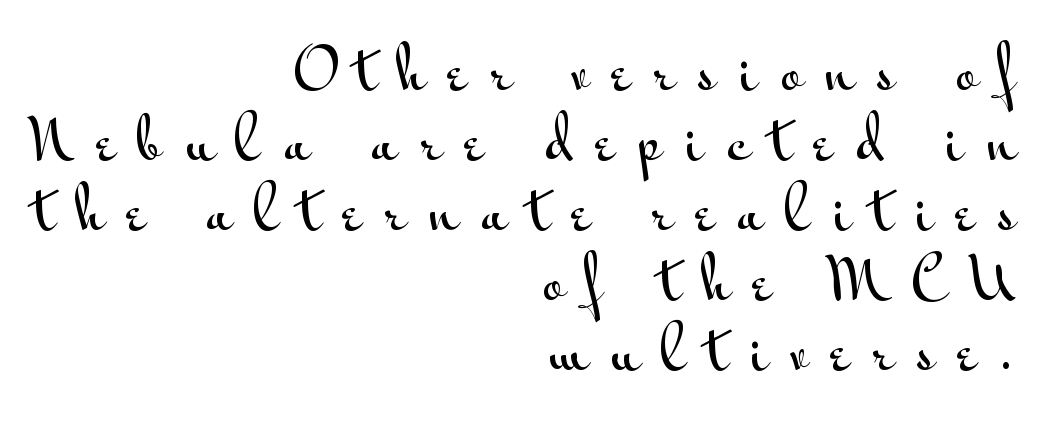
{"serif": "no", "width": "wide", "stroke_contrast": "medium", "x_height": "small", "monospaced": "no", "underline": "no", "align": "right", "line_spacing_ratio": 1.23, "letter_spacing": "wide", "letter_spacing_em": 0.41, "glyph_px": 57}
